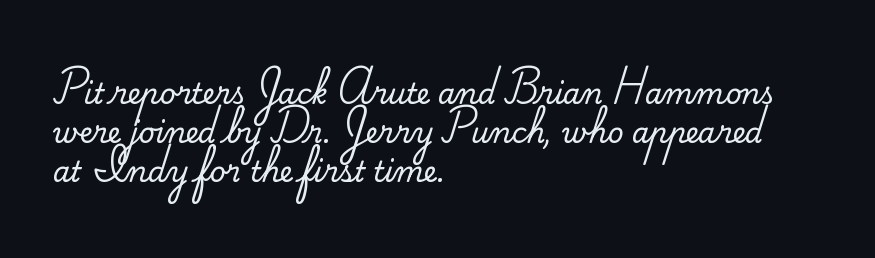
The image shows 28 px serif type; set left-aligned, normal line spacing (1.4x), normal letter spacing, not underlined; medium stroke contrast and a small x-height.
